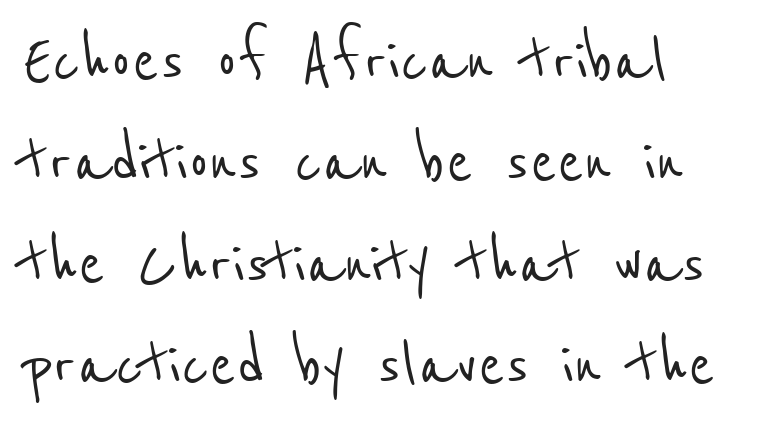
{"serif": "no", "width": "condensed", "stroke_contrast": "low", "x_height": "medium", "monospaced": "no", "underline": "no", "line_spacing": "normal", "line_spacing_ratio": 1.3, "letter_spacing": "normal", "letter_spacing_em": 0.0, "glyph_px": 78}
